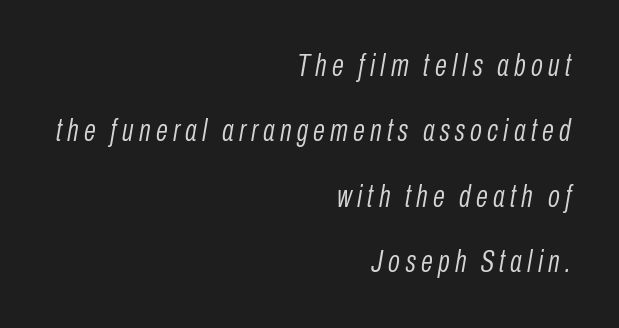
The image shows 31 px light, condensed type, italic (leaning right); set right-aligned, loose line spacing (2.11x), not underlined; low stroke contrast and a medium x-height.
